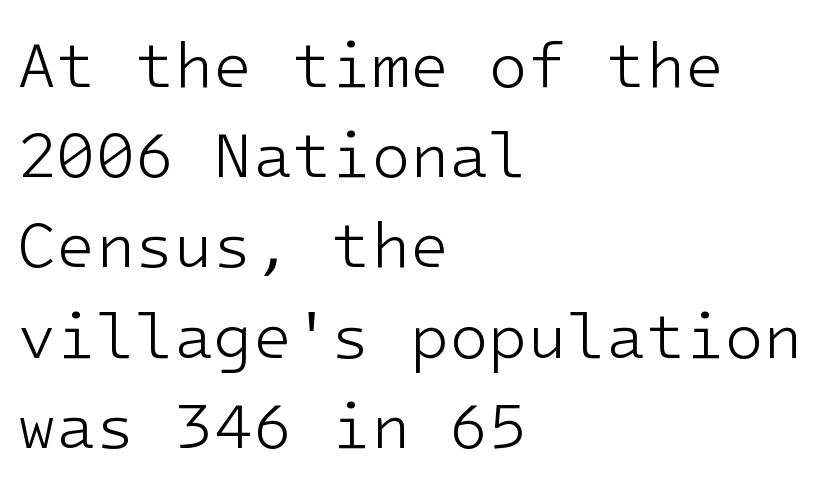
Font category for this specimen: sans-serif. A typesetter would mark this as roman, not italic. One-word summary of the alignment: left. No letter is thick-stroked: the sample isn't bold.
